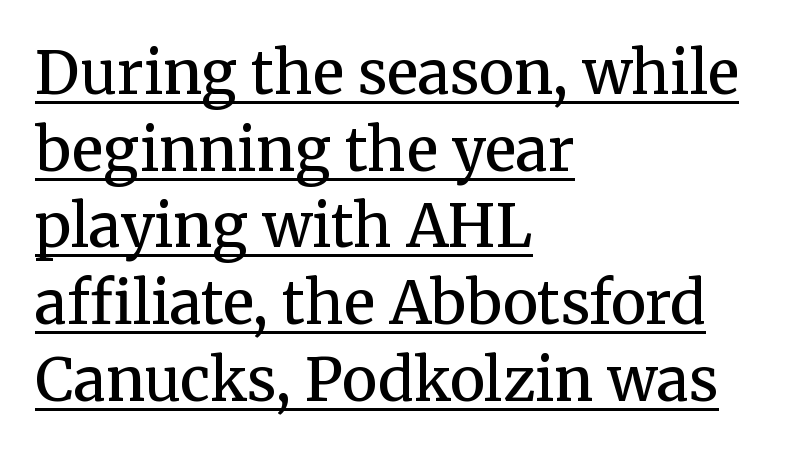
{"serif": "yes", "italic": "no", "bold": "semi", "weight": "semibold", "width": "normal", "stroke_contrast": "medium", "x_height": "medium", "monospaced": "no", "underline": "yes", "align": "left", "line_spacing": "normal", "line_spacing_ratio": 1.3, "letter_spacing": "normal", "letter_spacing_em": 0.0, "glyph_px": 59}
